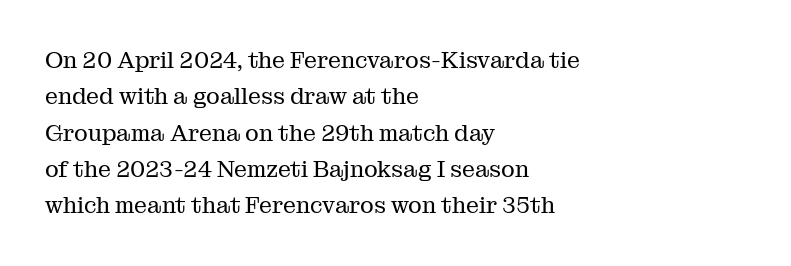
Q: Is the text bold? A: No.
Q: Is the text italic (slanted)? A: No, it is upright.
Q: Is the text underlined? A: No.
Q: How is the paragraph aligned? A: Left-aligned.
Q: Is the spacing between letters normal or unusually wide? A: Normal.
Q: Is the spacing between lines tight, normal or loose? A: Normal.
